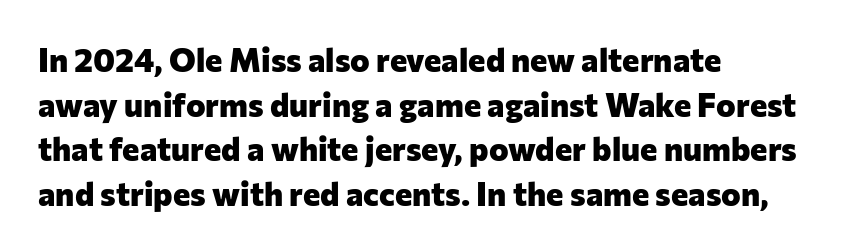
{"serif": "no", "italic": "no", "bold": "yes", "weight": "heavy", "width": "normal", "stroke_contrast": "low", "x_height": "medium", "monospaced": "no", "underline": "no", "align": "left", "line_spacing": "normal", "line_spacing_ratio": 1.35, "letter_spacing": "normal", "letter_spacing_em": 0.0, "glyph_px": 33}
